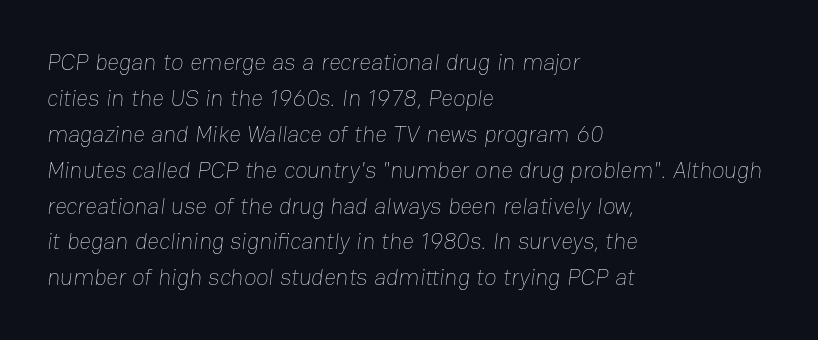
Q: Is the text bold? A: No.
Q: Is the text underlined? A: No.
Q: How is the paragraph aligned? A: Left-aligned.
Q: Is the spacing between letters normal or unusually wide? A: Normal.
Q: Is the spacing between lines tight, normal or loose? A: Normal.
